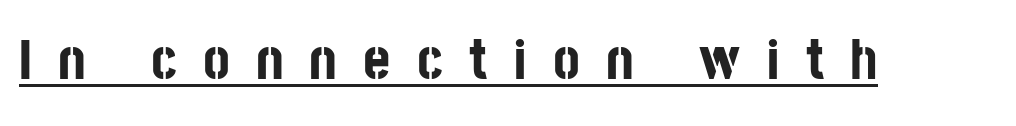
The image shows 58 px bold, condensed sans-serif type, upright; set unusually wide letter spacing (+0.45 em), underlined; low stroke contrast and a large x-height.
